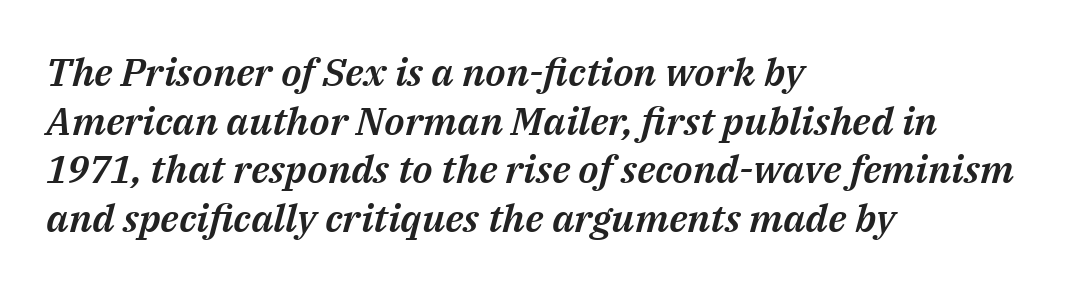
Q: Is the text italic (slanted)? A: Yes, it leans right by about 14 degrees.
Q: Is the text underlined? A: No.
Q: How is the paragraph aligned? A: Left-aligned.
Q: Is the spacing between letters normal or unusually wide? A: Normal.
Q: Is the spacing between lines tight, normal or loose? A: Normal.
Q: Width (condensed, normal, or wide)? A: Normal.
Q: Stroke contrast? A: Medium.
Q: x-height? A: Medium.
Q: Monospaced? A: No.
